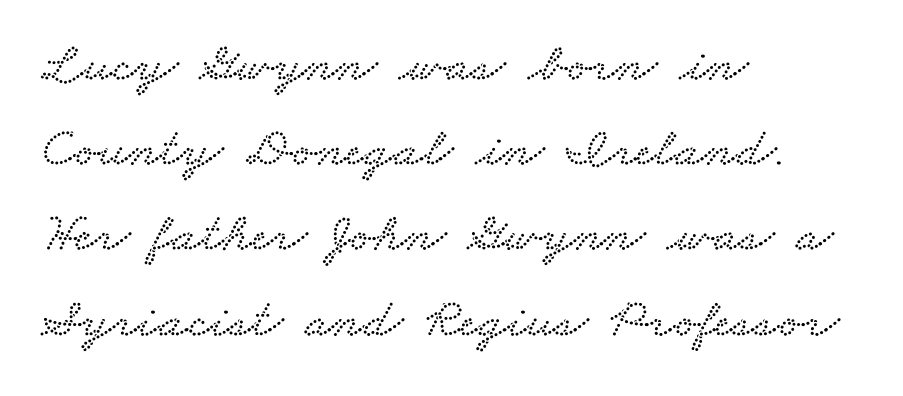
{"serif": "yes", "width": "wide", "stroke_contrast": "low", "x_height": "small", "monospaced": "no", "underline": "no", "align": "left", "line_spacing": "normal", "line_spacing_ratio": 1.55, "letter_spacing": "normal", "letter_spacing_em": 0.0, "glyph_px": 55}
